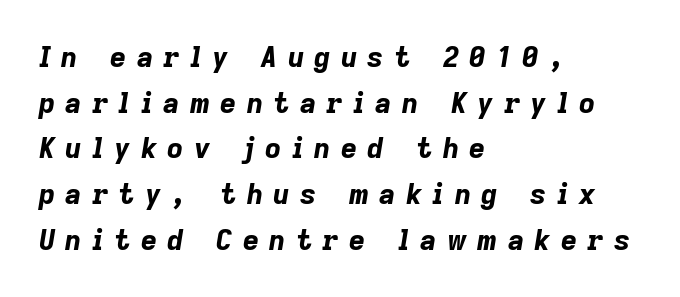
Q: Is the text bold? A: Yes.
Q: Is the text italic (slanted)? A: Yes, it leans right by about 9 degrees.
Q: Is the text underlined? A: No.
Q: How is the paragraph aligned? A: Left-aligned.
Q: Is the spacing between letters normal or unusually wide? A: Unusually wide.
Q: Is the spacing between lines tight, normal or loose? A: Normal.
Q: Width (condensed, normal, or wide)? A: Normal.
Q: Stroke contrast? A: Low.
Q: x-height? A: Medium.
Q: Monospaced? A: No.
